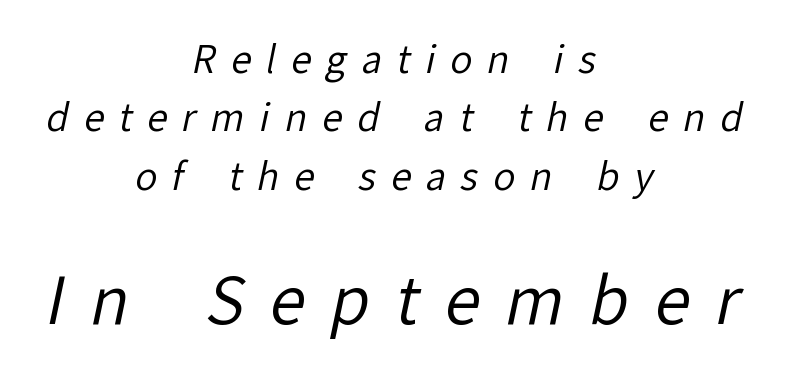
Typesetter's note — lower block bumped up in size, upper block left smaller. Here the designer chose a conventional face with non-uniform glyph widths. Display-style spreading of the glyphs; the letterfit is very open. No letter is thick-stroked: the sample isn't bold. Nope, no serifs anywhere on these letters.
